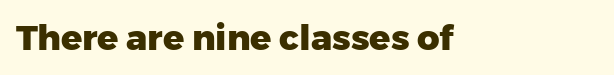
{"serif": "no", "italic": "no", "bold": "yes", "weight": "heavy", "width": "normal", "stroke_contrast": "low", "x_height": "medium", "monospaced": "no", "underline": "no", "letter_spacing": "normal", "letter_spacing_em": 0.0, "glyph_px": 35}
